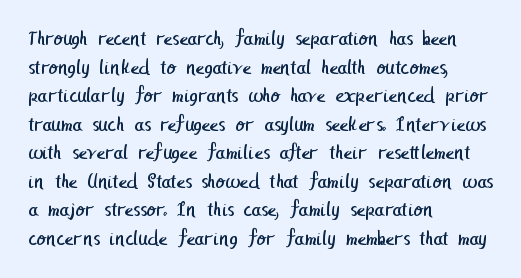
{"bold": "no", "underline": "no", "align": "left", "line_spacing": "normal", "line_spacing_ratio": 1.36, "letter_spacing": "normal", "letter_spacing_em": 0.0, "glyph_px": 21}
